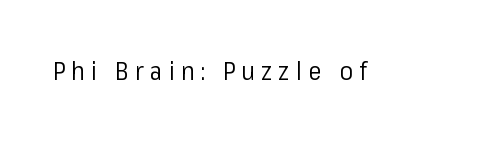
The image shows 25 px text type, upright; set unusually wide letter spacing (+0.25 em), not underlined.
